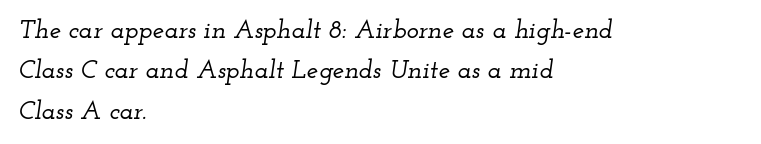
{"italic": "yes", "lean": "right", "slant_degrees": 12, "underline": "no", "align": "left", "line_spacing": "normal", "line_spacing_ratio": 1.55, "letter_spacing": "normal", "letter_spacing_em": 0.0, "glyph_px": 26}
